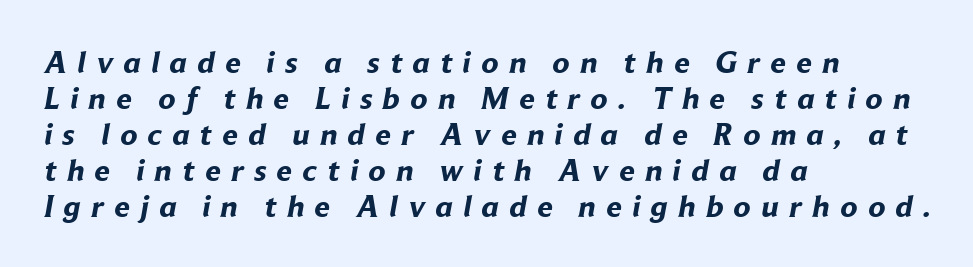
{"serif": "no", "bold": "yes", "weight": "bold", "width": "normal", "stroke_contrast": "low", "x_height": "medium", "monospaced": "no", "underline": "no", "align": "left", "line_spacing_ratio": 1.16, "letter_spacing": "wide", "letter_spacing_em": 0.34, "glyph_px": 31}
